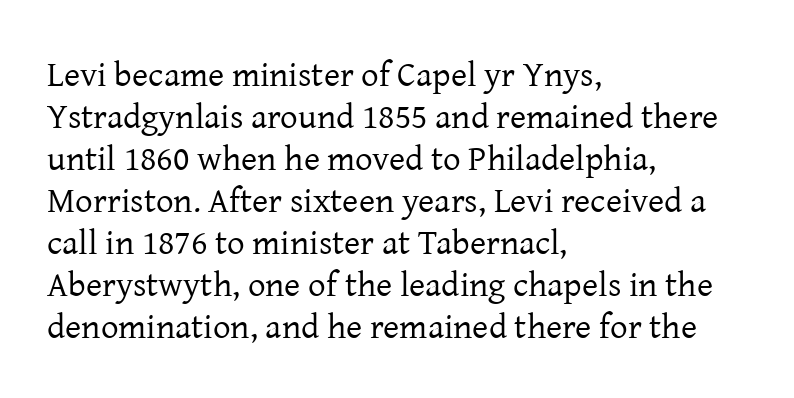
{"serif": "yes", "italic": "no", "bold": "no", "weight": "regular", "width": "normal", "stroke_contrast": "low", "x_height": "medium", "monospaced": "no", "underline": "no", "align": "left", "line_spacing_ratio": 1.2, "letter_spacing": "normal", "letter_spacing_em": 0.0, "glyph_px": 35}
